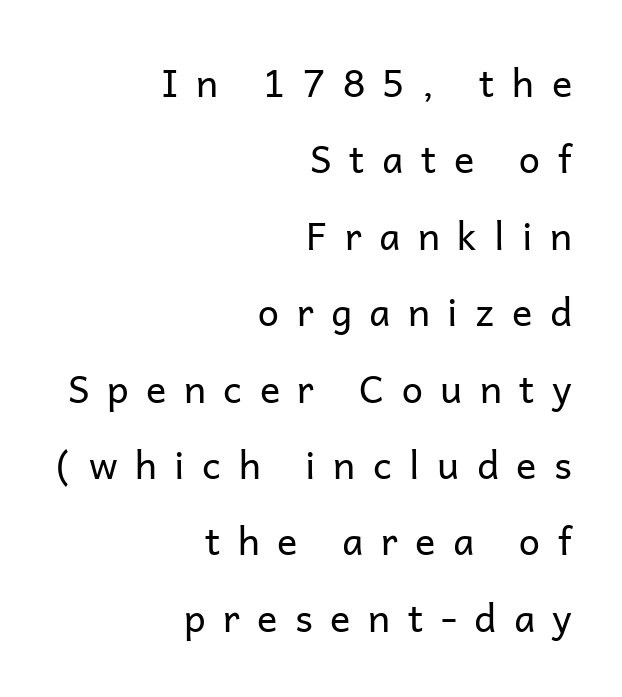
Does extra space separate the letters? Yes, quite a lot of it. Check the space under the baseline: it is left empty. Unbolded letterforms with no extra heft. Do the characters align in a grid? No, the font is proportional.
